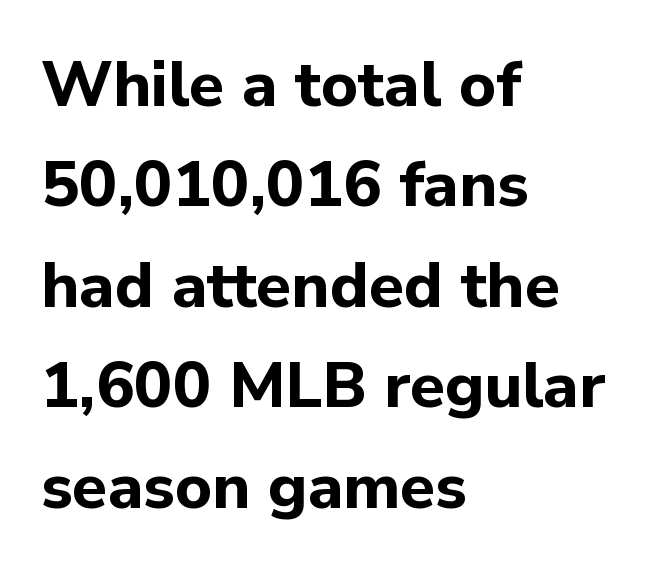
{"serif": "no", "italic": "no", "bold": "yes", "weight": "bold", "width": "normal", "stroke_contrast": "low", "x_height": "medium", "monospaced": "no", "underline": "no", "align": "left", "line_spacing": "normal", "line_spacing_ratio": 1.57, "letter_spacing": "normal", "letter_spacing_em": 0.0, "glyph_px": 64}
